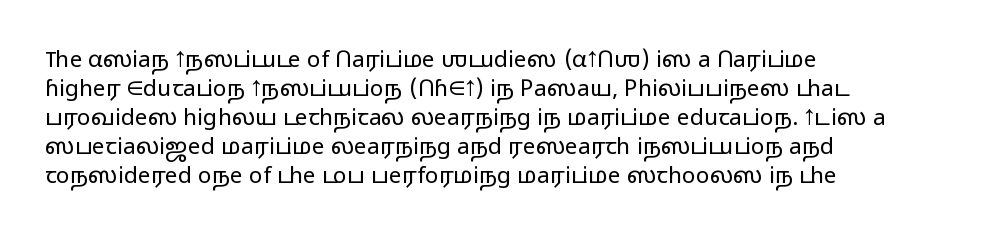
The image shows 23 px text type, upright; set left-aligned, normal line spacing (1.26x), normal letter spacing, not underlined.
